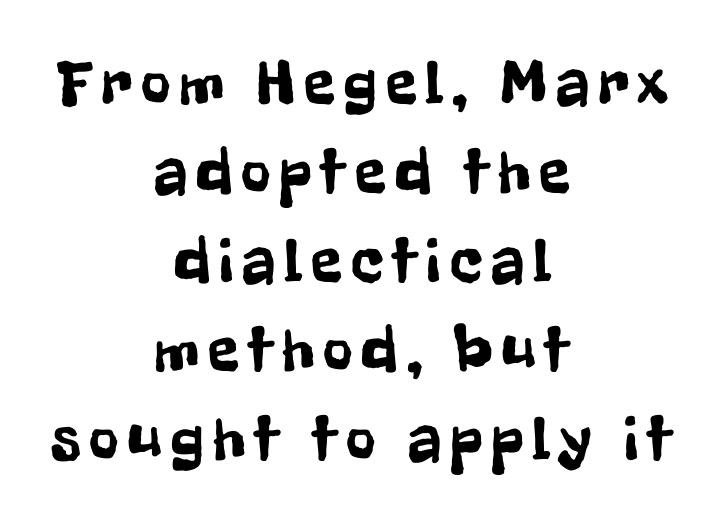
Q: Is the text italic (slanted)? A: No, it is upright.
Q: Is the typeface a serif or a sans-serif typeface? A: Sans-serif.
Q: Is the text underlined? A: No.
Q: How is the paragraph aligned? A: Centered.
Q: Is the spacing between lines tight, normal or loose? A: Normal.
Q: Width (condensed, normal, or wide)? A: Condensed.
Q: Stroke contrast? A: Low.
Q: x-height? A: Medium.
Q: Monospaced? A: No.
